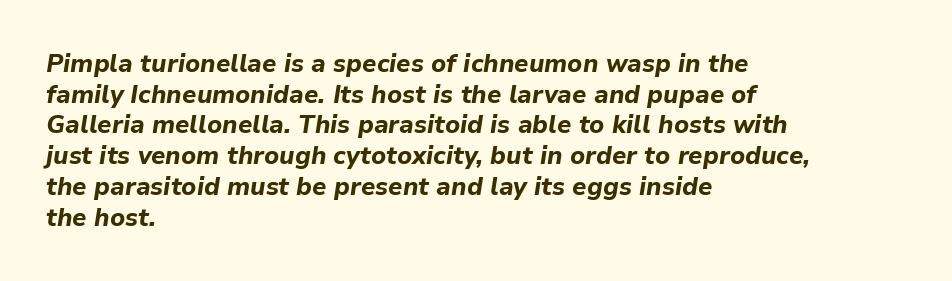
Q: Is the text bold? A: Yes.
Q: Is the text italic (slanted)? A: Yes, it leans right by about 9 degrees.
Q: Is the text underlined? A: No.
Q: How is the paragraph aligned? A: Left-aligned.
Q: Is the spacing between letters normal or unusually wide? A: Normal.
